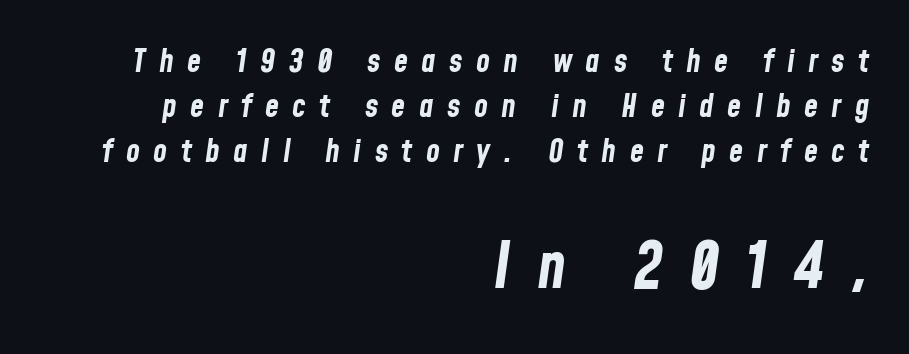
Q: Is the text bold? A: Yes.
Q: Is the text italic (slanted)? A: Yes, it leans right by about 8 degrees.
Q: Is the text underlined? A: No.
Q: How is the paragraph aligned? A: Right-aligned.
Q: Is the spacing between letters normal or unusually wide? A: Unusually wide.
Q: Is the spacing between lines tight, normal or loose? A: Normal.
Q: Which block of text is set in a larger size, the first (top) or the second (bottom)? A: The second (bottom) one.
Q: Width (condensed, normal, or wide)? A: Condensed.
Q: Stroke contrast? A: Low.
Q: x-height? A: Medium.
Q: Monospaced? A: No.
